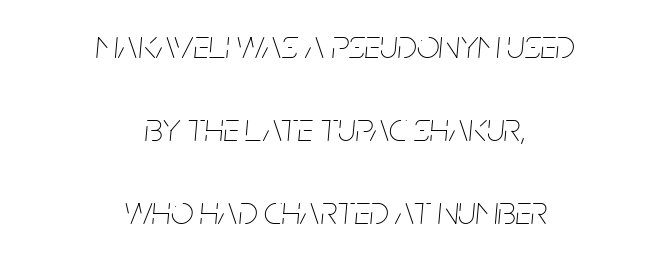
Does the leading feel generous? Absolutely, it's lavish. Unbolded letterforms with no extra heft. What stands out about the letter spacing? Nothing — it is the standard amount. The face used here has a pronounced slope to its letters.
